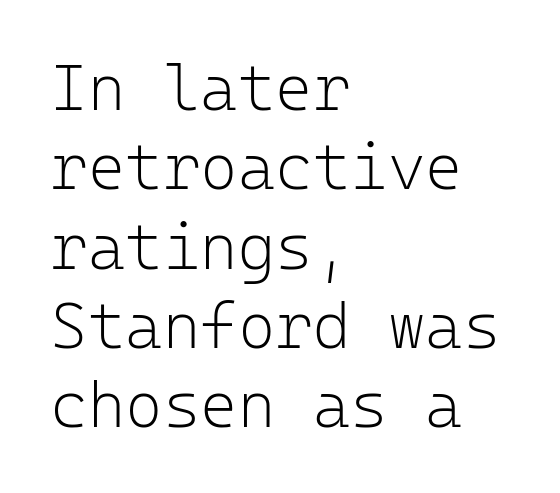
Q: Is the text bold? A: No.
Q: Is the text italic (slanted)? A: No, it is upright.
Q: Is the typeface a serif or a sans-serif typeface? A: Sans-serif.
Q: Is the text underlined? A: No.
Q: How is the paragraph aligned? A: Left-aligned.
Q: Is the spacing between letters normal or unusually wide? A: Normal.
Q: Width (condensed, normal, or wide)? A: Normal.
Q: Stroke contrast? A: Low.
Q: x-height? A: Medium.
Q: Monospaced? A: Yes.
